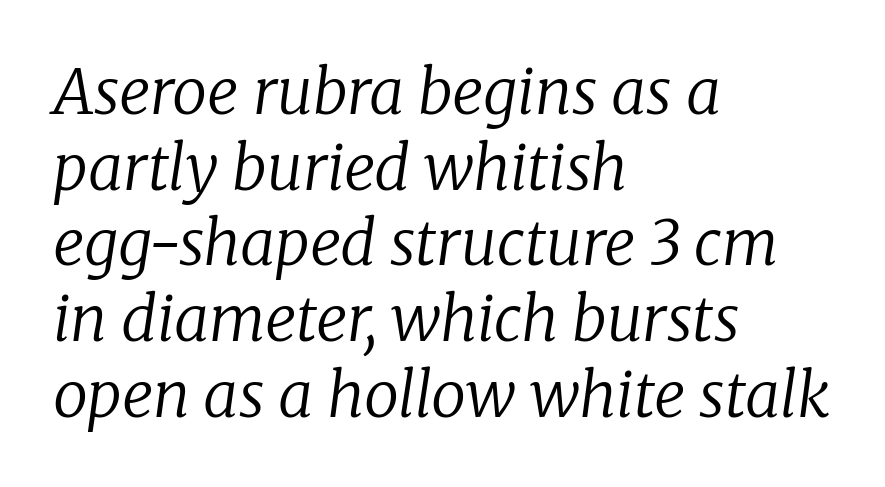
Words appear dense and cohesive because spacing is normal. The strip under each line holds only bare page. The characters are drawn with everyday or finer stroke widths. This sample has the flowing, uneven cadence of proportional lettering. This is serif lettering, the kind often seen in printed books.
